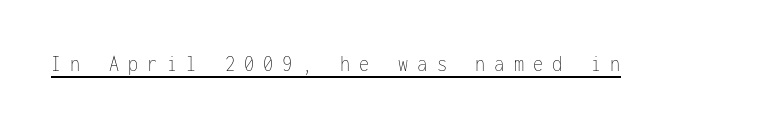
These lines have a slow, spaced-out rhythm from letter to letter. Unlike italic type, these characters show no tilt at all. Like a heading marked for emphasis, these lines bear an underscore. The characters are drawn with everyday or finer stroke widths.
